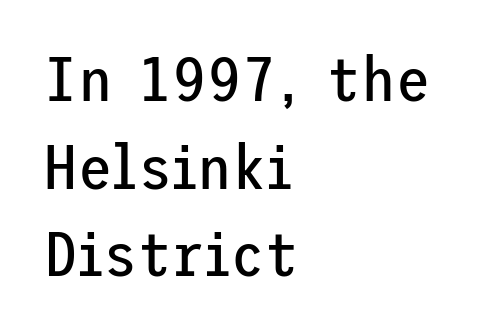
Q: Is the text bold? A: No.
Q: Is the text italic (slanted)? A: No, it is upright.
Q: Is the typeface a serif or a sans-serif typeface? A: Sans-serif.
Q: Is the text underlined? A: No.
Q: How is the paragraph aligned? A: Left-aligned.
Q: Is the spacing between letters normal or unusually wide? A: Normal.
Q: Is the spacing between lines tight, normal or loose? A: Normal.
Q: Width (condensed, normal, or wide)? A: Normal.
Q: Stroke contrast? A: Low.
Q: x-height? A: Medium.
